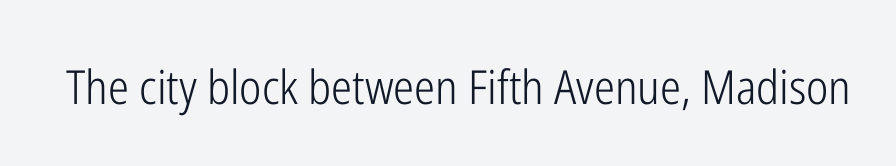
{"serif": "no", "italic": "no", "bold": "no", "weight": "light", "width": "condensed", "stroke_contrast": "low", "x_height": "medium", "monospaced": "no", "underline": "no", "letter_spacing": "normal", "letter_spacing_em": 0.0, "glyph_px": 47}
